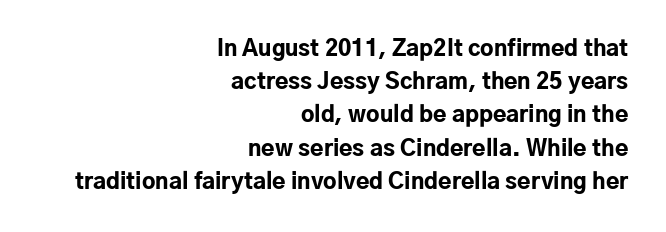
In terms of leading, this rendering sits right in the middle. What stands out about the letter spacing? Nothing — it is the standard amount. The passage shown is emphatically bold. Where is the straight margin? On the right. Anything drawn beneath the words? Only blank space.
